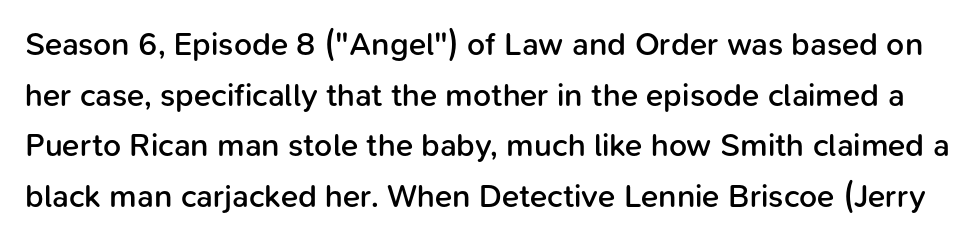
The image shows 32 px semibold sans-serif type, upright; set normal line spacing (1.58x), normal letter spacing, not underlined; low stroke contrast and a medium x-height.
